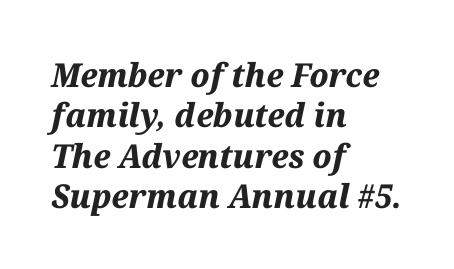
Q: Is the text bold? A: Yes.
Q: Is the text italic (slanted)? A: Yes, it leans right by about 12 degrees.
Q: Is the text underlined? A: No.
Q: How is the paragraph aligned? A: Left-aligned.
Q: Is the spacing between letters normal or unusually wide? A: Normal.
Q: Width (condensed, normal, or wide)? A: Normal.
Q: Stroke contrast? A: Medium.
Q: x-height? A: Medium.
Q: Monospaced? A: No.
